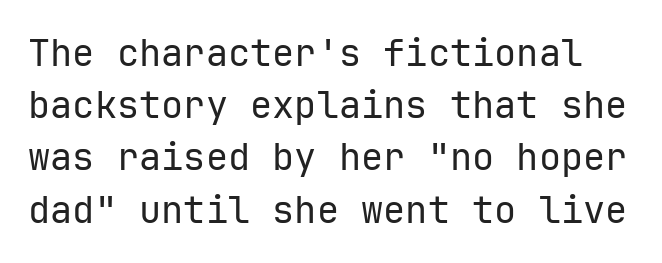
In terms of posture, this sample is upright. Is this a sans? Yes — the strokes have no serifs. Summary of vertical rhythm: regular, with standard interline spacing. This sample has the even, mechanical cadence of fixed-width lettering. The string is rendered with underlining switched off. Compared with a typical body face, this is equally light or lighter still.
